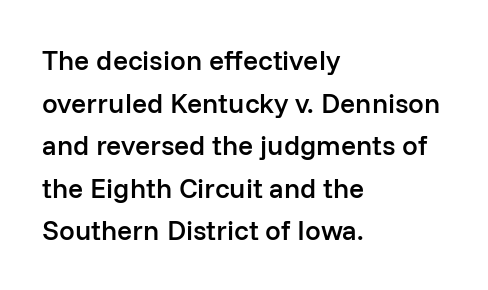
The image shows 28 px semibold sans-serif type, upright; set left-aligned, normal line spacing (1.52x), normal letter spacing, not underlined; low stroke contrast and a medium x-height.
